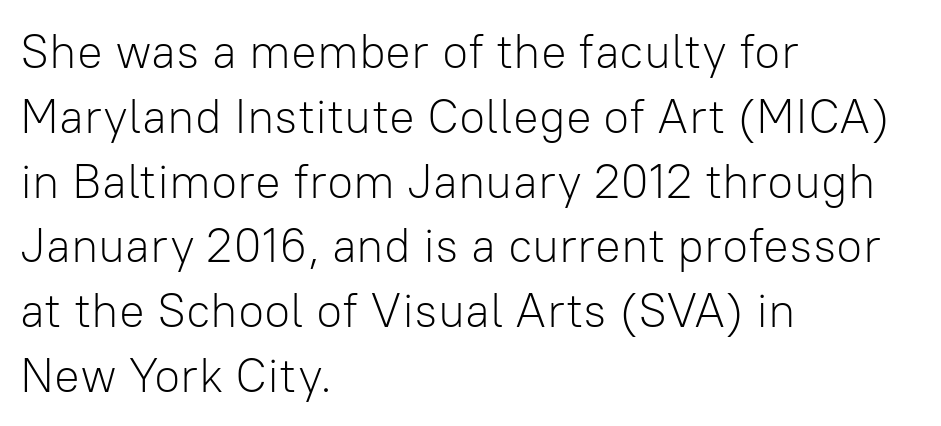
Are there feet on the stems? There aren't — it's a sans. The rendering uses a moderate line-height, typical for paragraphs. Posture: straight, roman, zero tilt. Does the copy run flush right? No — it runs flush left. The space directly below the letters is spotless. Is the letter spacing exaggerated? No — it looks like the ordinary default.
